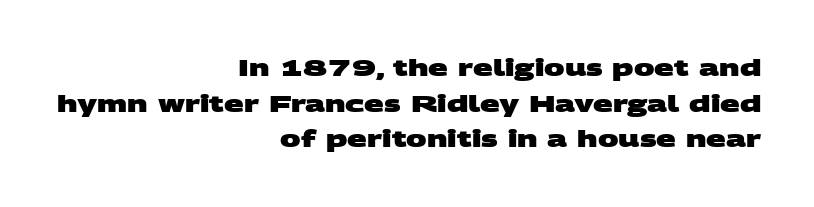
Q: Is the text bold? A: Yes.
Q: Is the text underlined? A: No.
Q: How is the paragraph aligned? A: Right-aligned.
Q: Is the spacing between letters normal or unusually wide? A: Normal.
Q: Is the spacing between lines tight, normal or loose? A: Normal.
